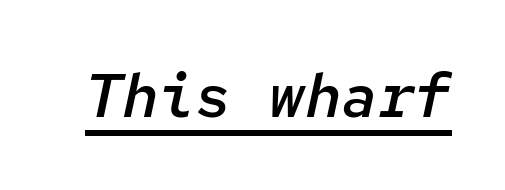
The image shows 61 px semibold type, italic (leaning right), monospaced; set normal letter spacing, underlined; low stroke contrast and a medium x-height.
